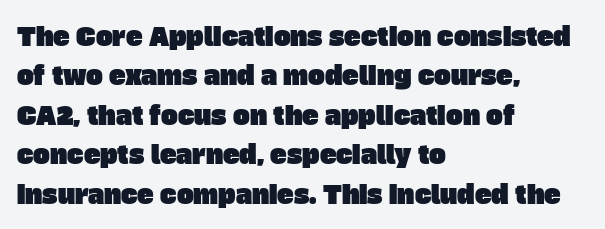
The image shows 25 px text type; set left-aligned, normal line spacing (1.58x), normal letter spacing, not underlined.
